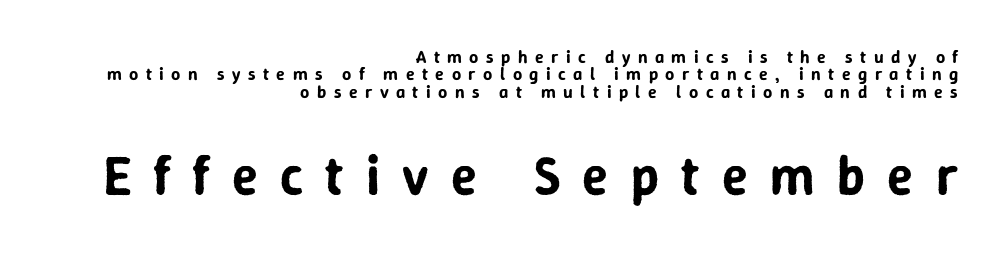
{"serif": "no", "italic": "no", "width": "normal", "stroke_contrast": "low", "x_height": "medium", "monospaced": "no", "underline": "no", "align": "right", "line_spacing": "tight", "line_spacing_ratio": 0.96, "letter_spacing": "wide", "letter_spacing_em": 0.41, "larger_block": "second", "size_ratio": 3.0, "glyph_px": 54}
